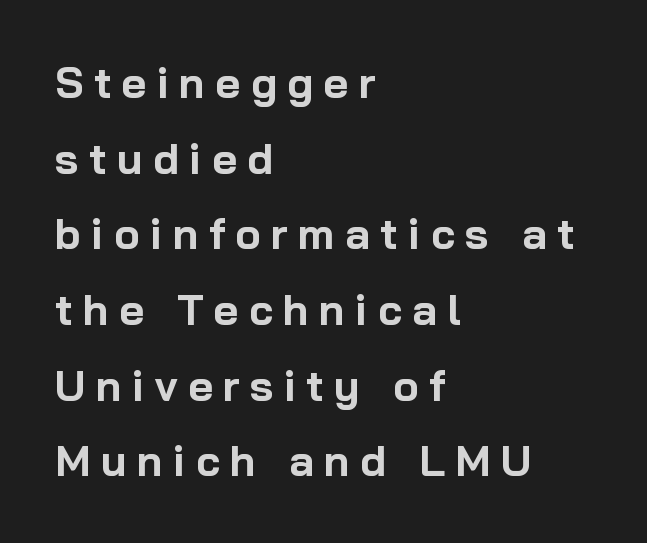
The image shows 43 px bold sans-serif type, upright; set left-aligned, line spacing 1.76x, unusually wide letter spacing (+0.24 em), not underlined; low stroke contrast and a medium x-height.
